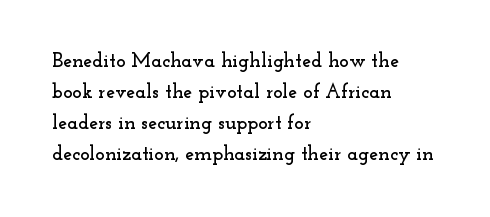
The image shows 20 px text type, upright; set left-aligned, normal line spacing (1.55x), normal letter spacing, not underlined.
